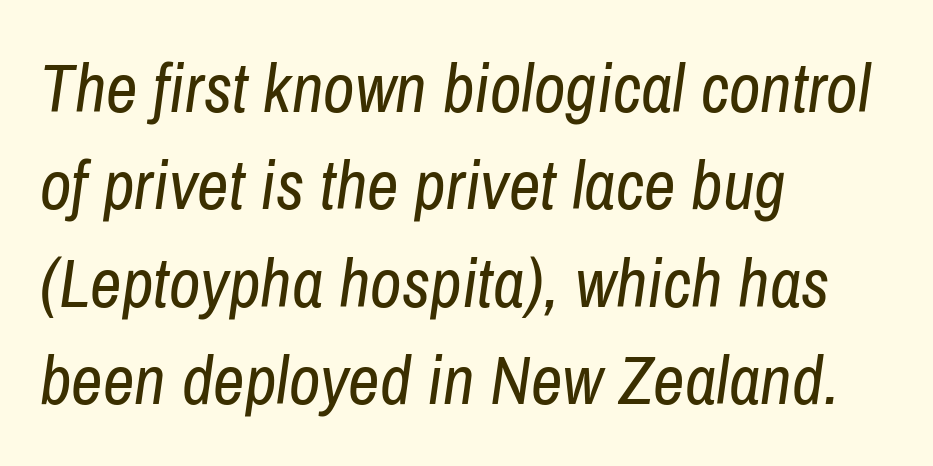
Q: Is the text bold? A: No.
Q: Is the text italic (slanted)? A: Yes, it leans right by about 8 degrees.
Q: Is the text underlined? A: No.
Q: How is the paragraph aligned? A: Left-aligned.
Q: Is the spacing between letters normal or unusually wide? A: Normal.
Q: Is the spacing between lines tight, normal or loose? A: Normal.
Q: Width (condensed, normal, or wide)? A: Condensed.
Q: Stroke contrast? A: Low.
Q: x-height? A: Medium.
Q: Monospaced? A: No.
